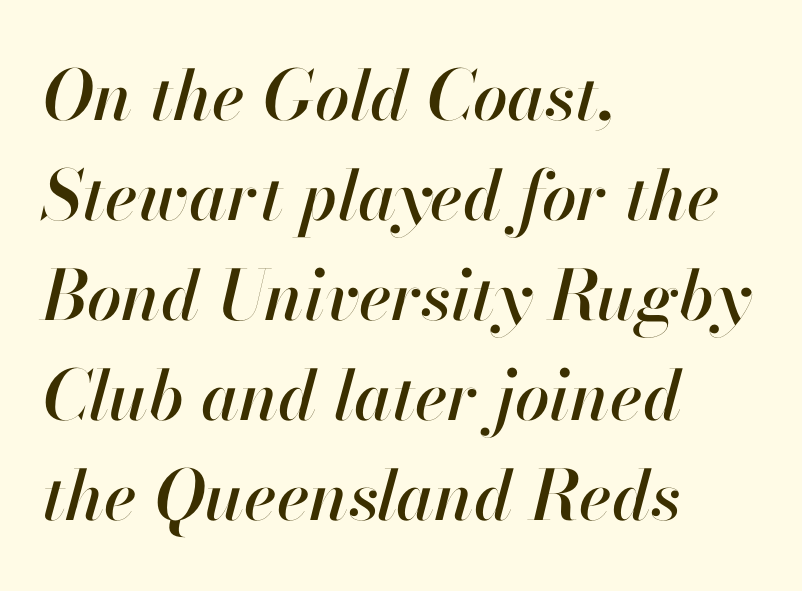
Check under the words: just untouched page. Regarding leading, the lines here are spaced in the standard way. These lines keep a tight, regular rhythm from letter to letter. Every character sits at an angle, as italics do.
